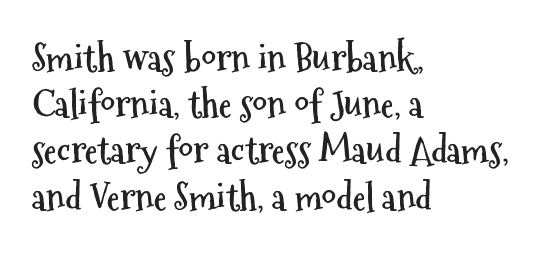
{"serif": "no", "italic": "no", "bold": "yes", "weight": "semibold", "width": "condensed", "stroke_contrast": "medium", "x_height": "medium", "monospaced": "no", "underline": "no", "align": "left", "line_spacing": "normal", "line_spacing_ratio": 1.25, "letter_spacing": "normal", "letter_spacing_em": 0.0, "glyph_px": 37}
